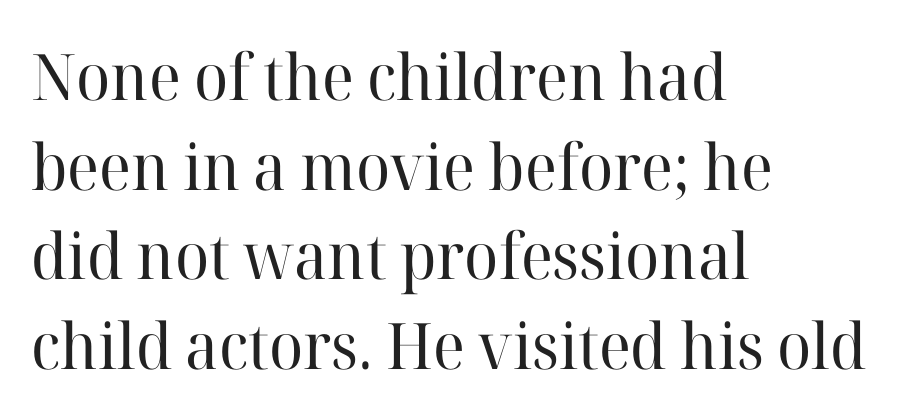
Q: Is the text bold? A: No.
Q: Is the text italic (slanted)? A: No, it is upright.
Q: Is the typeface a serif or a sans-serif typeface? A: Serif.
Q: Is the text underlined? A: No.
Q: How is the paragraph aligned? A: Left-aligned.
Q: Is the spacing between letters normal or unusually wide? A: Normal.
Q: Is the spacing between lines tight, normal or loose? A: Normal.
Q: Width (condensed, normal, or wide)? A: Normal.
Q: Stroke contrast? A: High.
Q: x-height? A: Medium.
Q: Monospaced? A: No.
